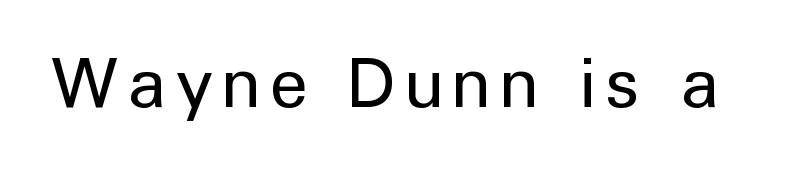
The image shows 69 px regular-weight sans-serif type, upright; set not underlined; low stroke contrast and a medium x-height.
